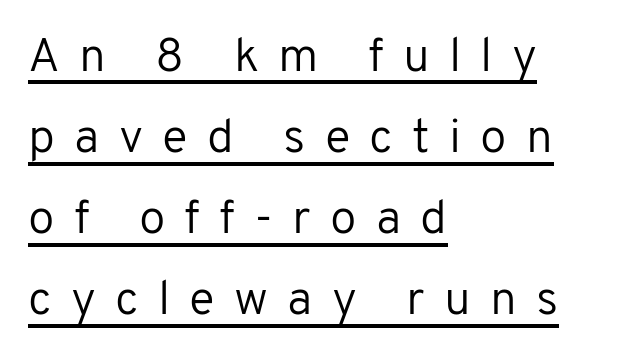
Q: Is the text bold? A: No.
Q: Is the text italic (slanted)? A: No, it is upright.
Q: Is the typeface a serif or a sans-serif typeface? A: Sans-serif.
Q: Is the text underlined? A: Yes.
Q: How is the paragraph aligned? A: Left-aligned.
Q: Is the spacing between letters normal or unusually wide? A: Unusually wide.
Q: Is the spacing between lines tight, normal or loose? A: Normal.
Q: Width (condensed, normal, or wide)? A: Normal.
Q: Stroke contrast? A: Low.
Q: x-height? A: Medium.
Q: Monospaced? A: No.
